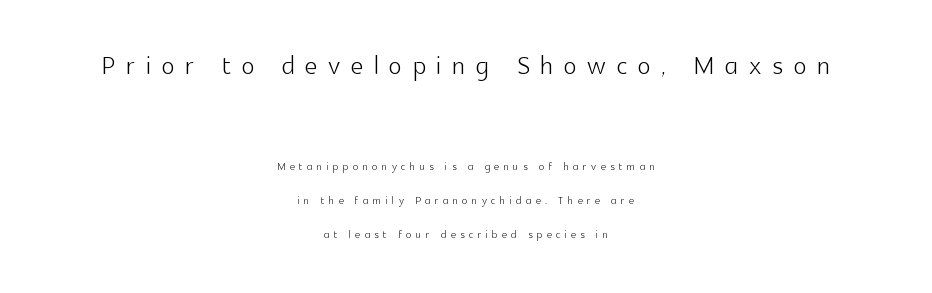
{"serif": "no", "italic": "no", "bold": "no", "weight": "light", "width": "normal", "x_height": "medium", "monospaced": "no", "underline": "no", "align": "center", "line_spacing": "loose", "line_spacing_ratio": 2.43, "letter_spacing": "wide", "letter_spacing_em": 0.32, "larger_block": "first", "size_ratio": 2.43, "glyph_px": 34}
